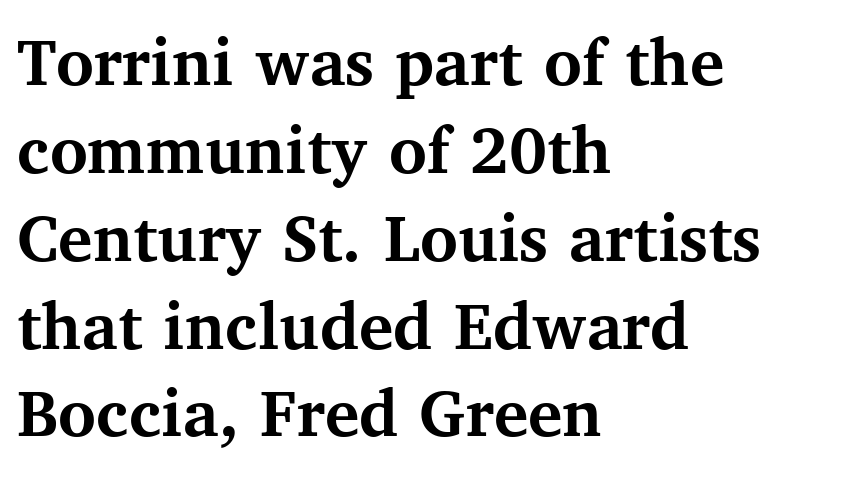
{"serif": "yes", "italic": "no", "bold": "yes", "weight": "semibold", "width": "normal", "stroke_contrast": "medium", "x_height": "medium", "monospaced": "no", "underline": "no", "align": "left", "line_spacing_ratio": 1.22, "letter_spacing": "normal", "letter_spacing_em": 0.0, "glyph_px": 72}
